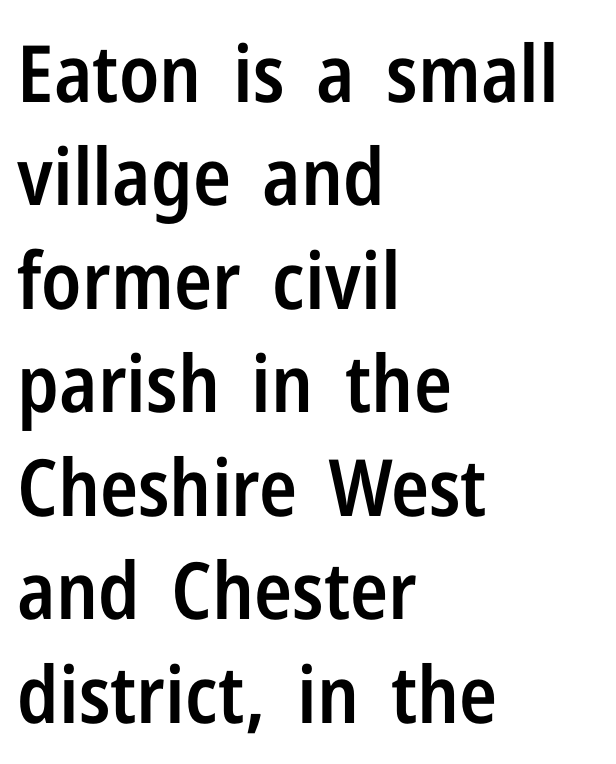
Q: Is the text bold? A: Semi-bold.
Q: Is the text italic (slanted)? A: No, it is upright.
Q: Is the typeface a serif or a sans-serif typeface? A: Sans-serif.
Q: Is the text underlined? A: No.
Q: How is the paragraph aligned? A: Left-aligned.
Q: Is the spacing between letters normal or unusually wide? A: Normal.
Q: Is the spacing between lines tight, normal or loose? A: Normal.
Q: Width (condensed, normal, or wide)? A: Condensed.
Q: Stroke contrast? A: Low.
Q: x-height? A: Medium.
Q: Monospaced? A: No.
